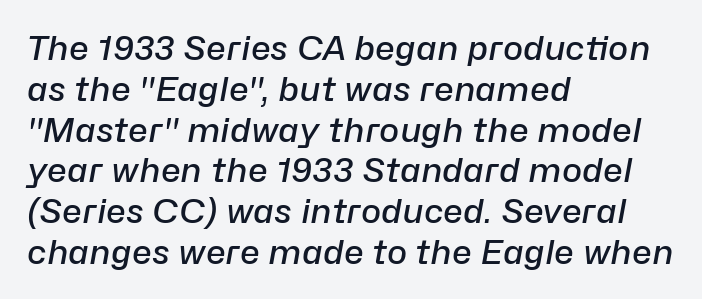
If you drew a line through each stem, it would be angled. Where is the straight margin? On the left. Nobody touched the tracking dial on this one. Decoration check: the copy has no underline.
